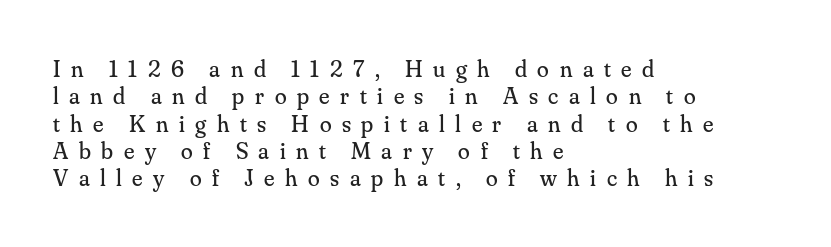
The image shows 24 px text type, upright; set left-aligned, tight line spacing (1.14x), unusually wide letter spacing (+0.44 em), not underlined.
